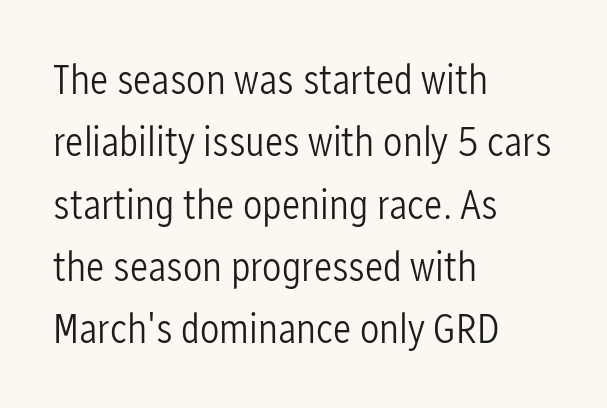
Compared with a typical body face, this is equally light or lighter still. Does the lettering tilt? It doesn't — this is upright. The face used here is a sans, in the tradition of grotesques and geometrics. Reading down the column, the eye jumps a familiar distance to each next line. The rendering uses natural spacing where letterforms have individual widths.
